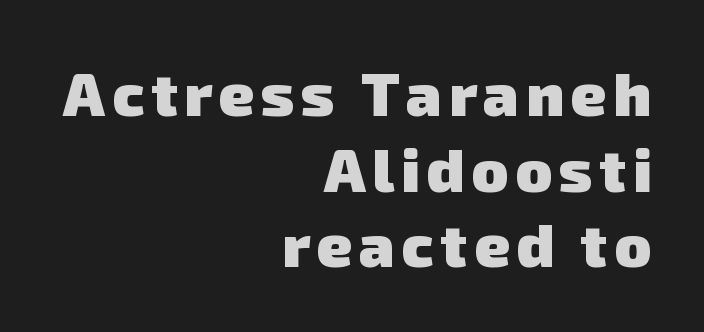
Look at the stroke-to-counter ratio: heavy, a bold. Short and long lines alike share a common ending point at right. A typesetter would call this proportional, since set widths differ per character. The zone under the glyphs is completely vacant. Type style note: lacks serifs.
